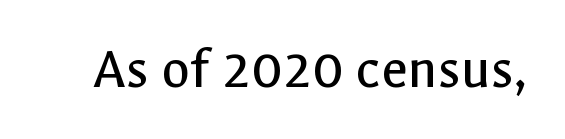
{"serif": "no", "italic": "no", "bold": "no", "weight": "regular", "width": "normal", "x_height": "medium", "monospaced": "no", "underline": "no", "letter_spacing": "normal", "letter_spacing_em": 0.0, "glyph_px": 59}
